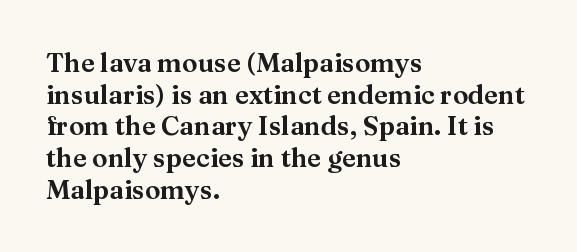
Q: Is the text italic (slanted)? A: No, it is upright.
Q: Is the text underlined? A: No.
Q: How is the paragraph aligned? A: Left-aligned.
Q: Is the spacing between letters normal or unusually wide? A: Normal.
